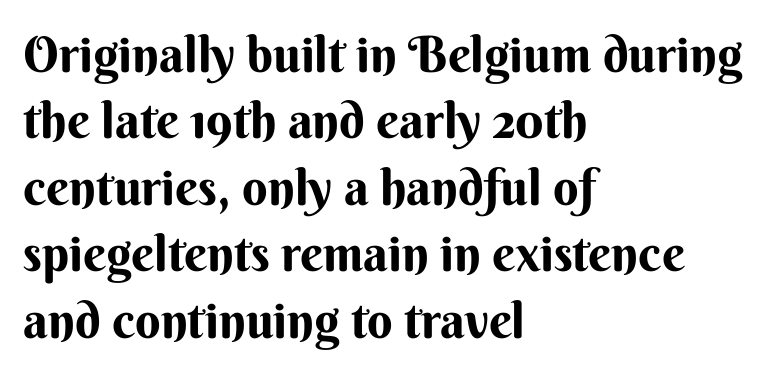
The image shows 50 px sans-serif type, upright; set left-aligned, normal line spacing (1.33x), normal letter spacing, not underlined; medium stroke contrast and a small x-height.
